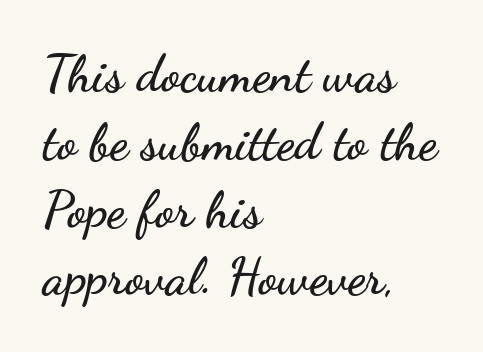
Q: Is the text italic (slanted)? A: Yes.
Q: Is the typeface a serif or a sans-serif typeface? A: Sans-serif.
Q: Is the text underlined? A: No.
Q: How is the paragraph aligned? A: Left-aligned.
Q: Is the spacing between letters normal or unusually wide? A: Normal.
Q: Is the spacing between lines tight, normal or loose? A: Normal.
Q: Width (condensed, normal, or wide)? A: Wide.
Q: Stroke contrast? A: Low.
Q: x-height? A: Small.
Q: Monospaced? A: No.
